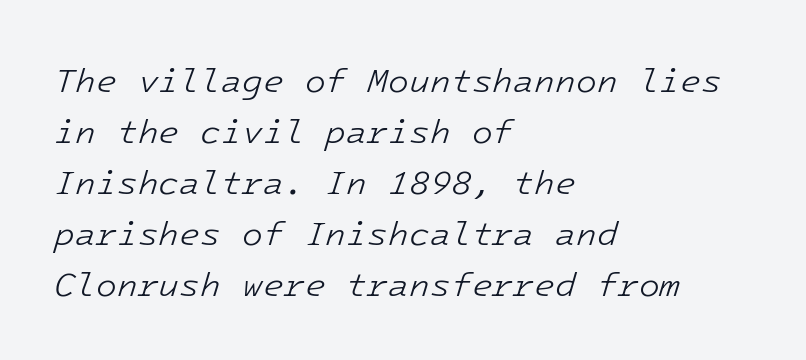
Q: Is the text bold? A: No.
Q: Is the text italic (slanted)? A: Yes, it leans right by about 16 degrees.
Q: Is the text underlined? A: No.
Q: How is the paragraph aligned? A: Left-aligned.
Q: Is the spacing between letters normal or unusually wide? A: Normal.
Q: Is the spacing between lines tight, normal or loose? A: Normal.
Q: Width (condensed, normal, or wide)? A: Normal.
Q: Stroke contrast? A: Low.
Q: x-height? A: Medium.
Q: Monospaced? A: Yes.
